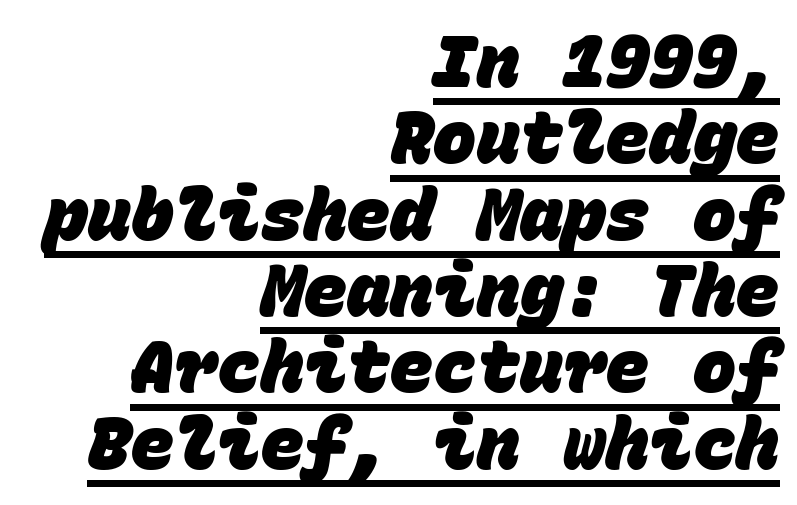
Do the characters align in a grid? Yes, the font is monospaced. No extra tracking has been applied to these lines. This sample carries an underscore along the baseline area. In CSS terms this would be text-align: right.
